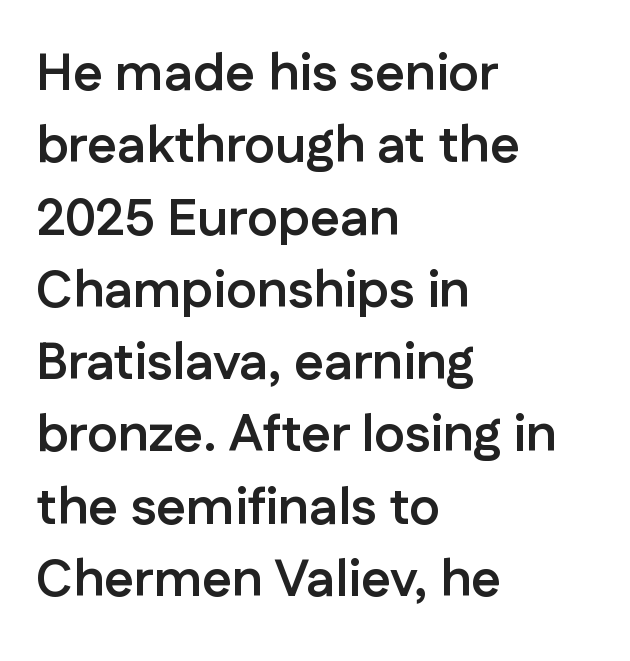
The image shows 52 px semibold sans-serif type, upright; set left-aligned, normal line spacing (1.39x), normal letter spacing, not underlined; low stroke contrast and a medium x-height.
